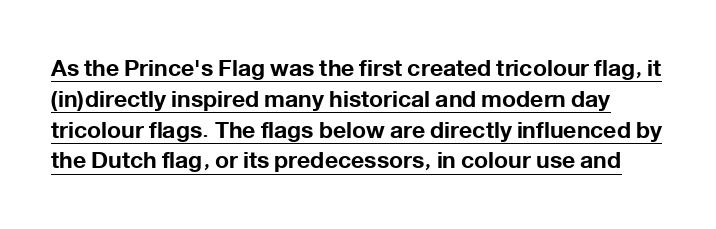
{"italic": "no", "bold": "yes", "underline": "yes", "line_spacing": "normal", "line_spacing_ratio": 1.34, "letter_spacing": "normal", "letter_spacing_em": 0.0, "glyph_px": 23}
